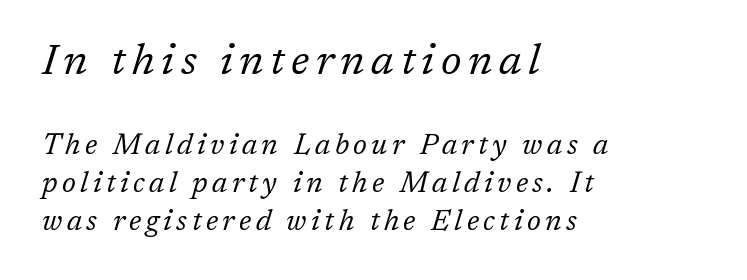
Serifs: yes, visible at the terminals of the letterforms. Letters have the restrained weight of plain body copy at most. These lines were composed using italics. The setting favours the left margin, as ordinary paragraphs usually do. Character widths vary here, with narrow letters taking less room than wide ones.
